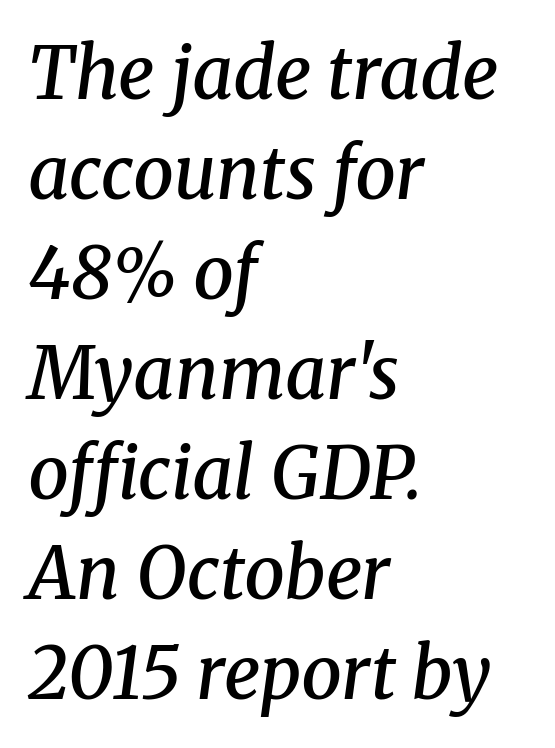
Whoever set this chose a conventional vertical rhythm. Yep, that's italic — everything's leaning. Think of a printed novel: that variable character pitch is what you see here. The rendering shows small feet on the letterforms — a serif design.
